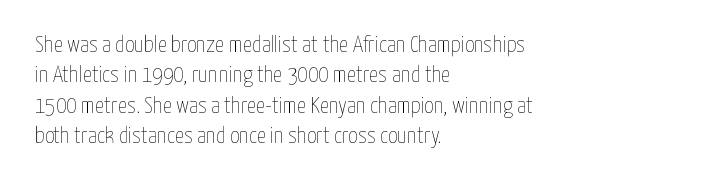
{"italic": "no", "bold": "no", "underline": "no", "align": "left", "line_spacing": "normal", "line_spacing_ratio": 1.32, "letter_spacing": "normal", "letter_spacing_em": 0.0, "glyph_px": 23}
